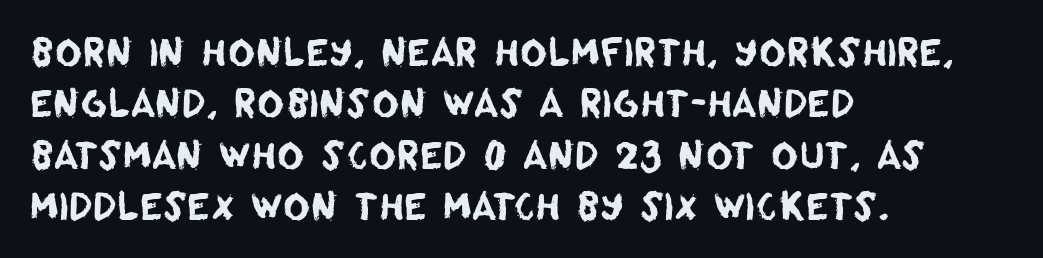
Q: Is the typeface a serif or a sans-serif typeface? A: Sans-serif.
Q: Is the text underlined? A: No.
Q: How is the paragraph aligned? A: Left-aligned.
Q: Is the spacing between letters normal or unusually wide? A: Normal.
Q: Is the spacing between lines tight, normal or loose? A: Normal.
Q: Width (condensed, normal, or wide)? A: Normal.
Q: Stroke contrast? A: Low.
Q: x-height? A: Large.
Q: Monospaced? A: No.
